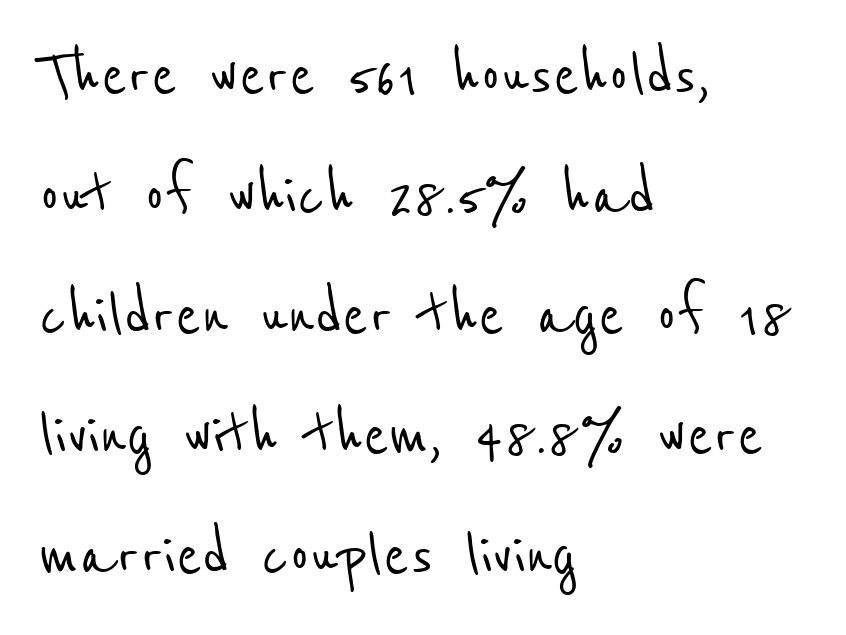
The image shows 76 px condensed sans-serif type; set left-aligned, normal line spacing (1.58x), normal letter spacing, not underlined; low stroke contrast and a medium x-height.
